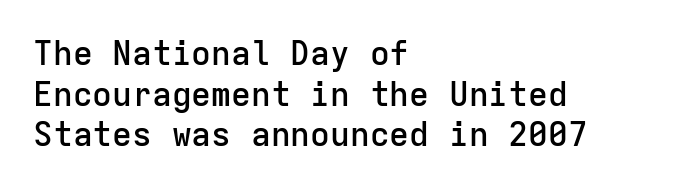
{"serif": "no", "italic": "no", "bold": "semi", "weight": "semibold", "width": "normal", "stroke_contrast": "low", "x_height": "medium", "monospaced": "yes", "underline": "no", "align": "left", "line_spacing_ratio": 1.23, "letter_spacing": "normal", "letter_spacing_em": 0.0, "glyph_px": 33}
